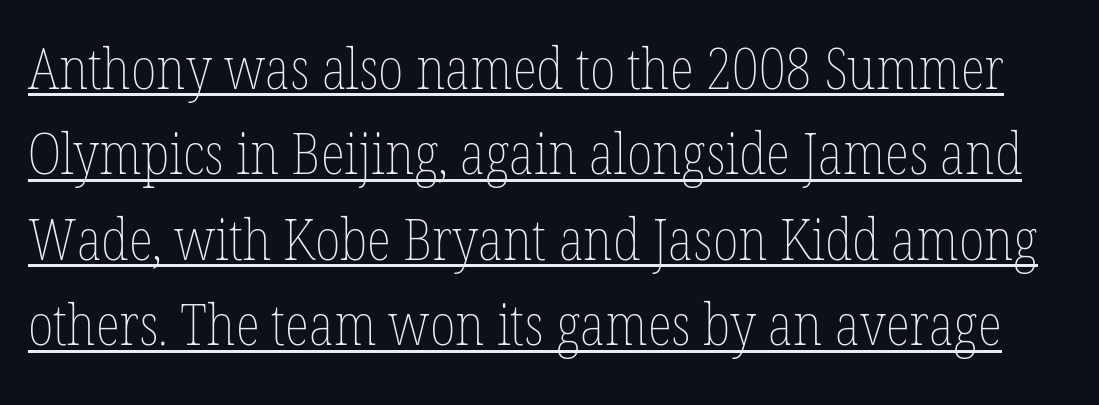
Q: Is the text bold? A: No.
Q: Is the text italic (slanted)? A: No, it is upright.
Q: Is the text underlined? A: Yes.
Q: Is the spacing between letters normal or unusually wide? A: Normal.
Q: Is the spacing between lines tight, normal or loose? A: Normal.
Q: Width (condensed, normal, or wide)? A: Condensed.
Q: Stroke contrast? A: Low.
Q: x-height? A: Medium.
Q: Monospaced? A: No.
